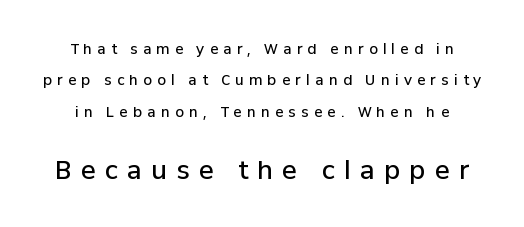
Q: Is the text bold? A: Semi-bold.
Q: Is the text italic (slanted)? A: No, it is upright.
Q: Is the text underlined? A: No.
Q: Is the spacing between letters normal or unusually wide? A: Unusually wide.
Q: Is the spacing between lines tight, normal or loose? A: Loose.
Q: Which block of text is set in a larger size, the first (top) or the second (bottom)? A: The second (bottom) one.
